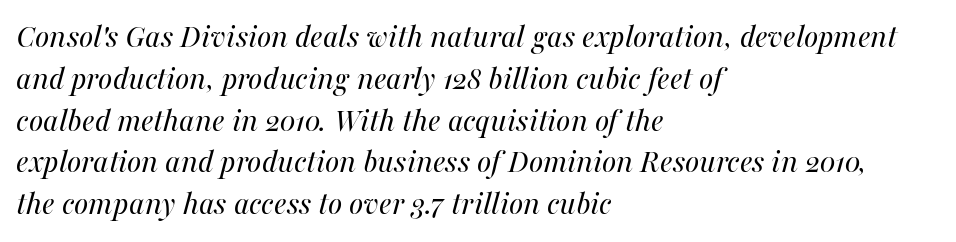
The image shows 34 px regular-weight type, italic (leaning right); set left-aligned, line spacing 1.23x, normal letter spacing, not underlined; medium stroke contrast and a medium x-height.
